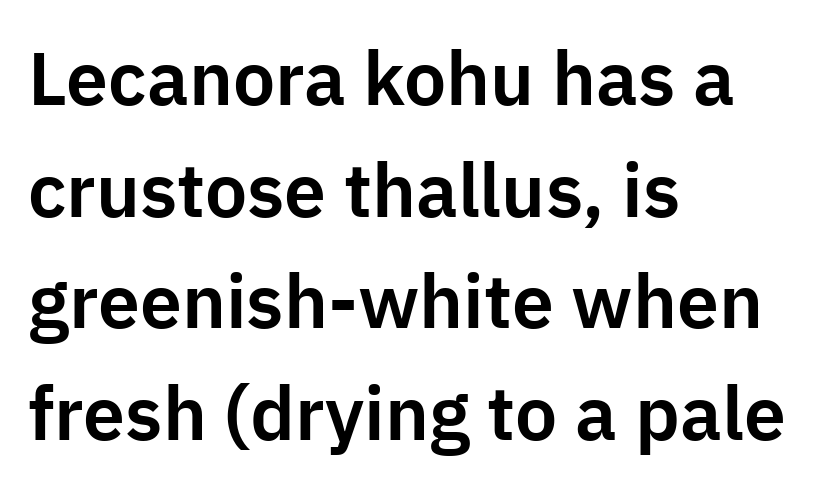
{"serif": "no", "italic": "no", "width": "normal", "stroke_contrast": "low", "x_height": "medium", "monospaced": "no", "underline": "no", "align": "left", "line_spacing": "normal", "line_spacing_ratio": 1.49, "letter_spacing": "normal", "letter_spacing_em": 0.0, "glyph_px": 75}
